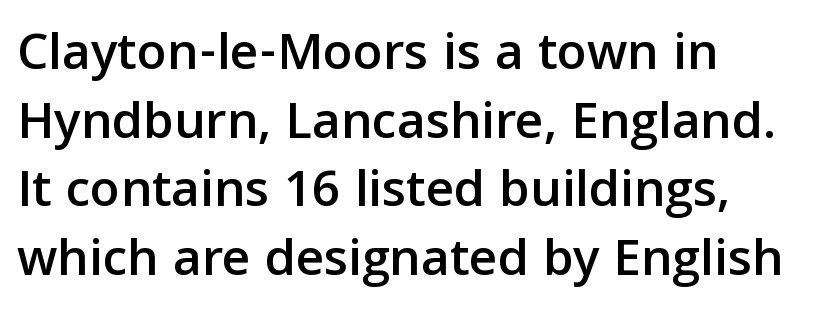
Each letter's strokes conclude bluntly, with no projecting serifs. Here the designer chose a conventional face with non-uniform glyph widths. Is there much room between lines? A standard amount, neither cramped nor airy. Notice how the passage keeps a crisp vertical edge on the left only.
